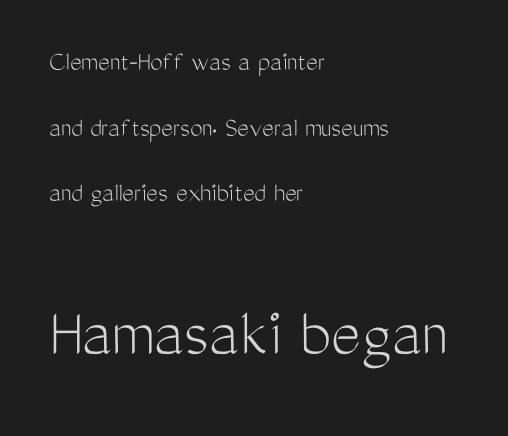
The horizontal fit of the characters is conventional and even. One-word summary of the alignment: left. Size hierarchy here favors the trailing block over the leading one. Does the type have serifs? No, each stem ends abruptly.
